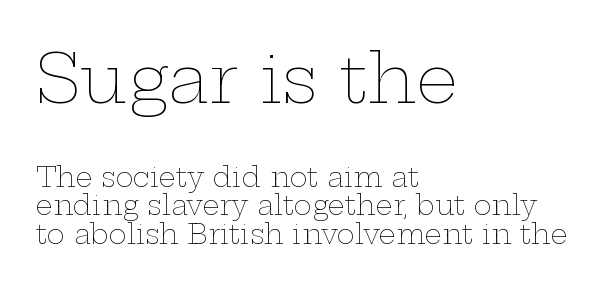
Q: Is the text bold? A: No.
Q: Is the text italic (slanted)? A: No, it is upright.
Q: Is the text underlined? A: No.
Q: How is the paragraph aligned? A: Left-aligned.
Q: Is the spacing between letters normal or unusually wide? A: Normal.
Q: Is the spacing between lines tight, normal or loose? A: Tight.
Q: Which block of text is set in a larger size, the first (top) or the second (bottom)? A: The first (top) one.
Q: Width (condensed, normal, or wide)? A: Wide.
Q: Stroke contrast? A: Low.
Q: x-height? A: Medium.
Q: Monospaced? A: No.
